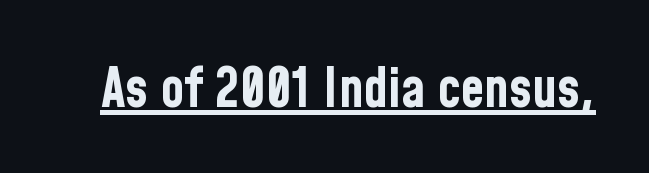
The image shows 54 px bold, condensed sans-serif type, upright; set normal letter spacing, underlined; low stroke contrast and a medium x-height.
